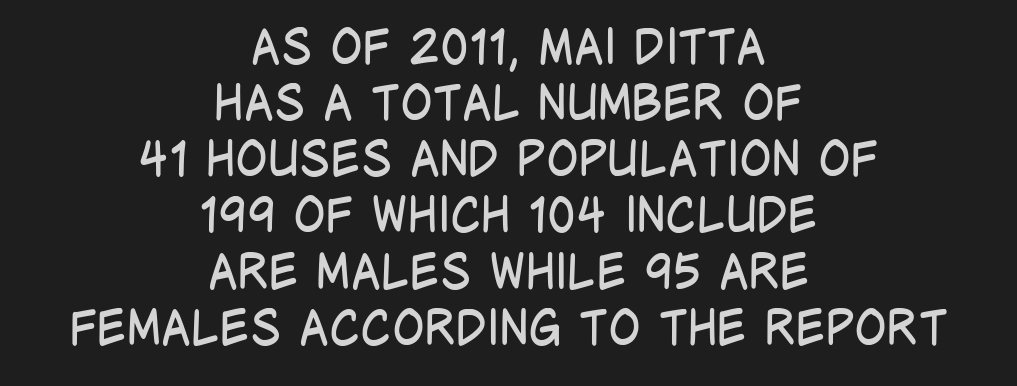
{"serif": "no", "italic": "no", "bold": "no", "weight": "regular", "width": "condensed", "stroke_contrast": "low", "x_height": "large", "monospaced": "no", "underline": "no", "align": "center", "line_spacing_ratio": 1.17, "letter_spacing": "normal", "letter_spacing_em": 0.0, "glyph_px": 48}
